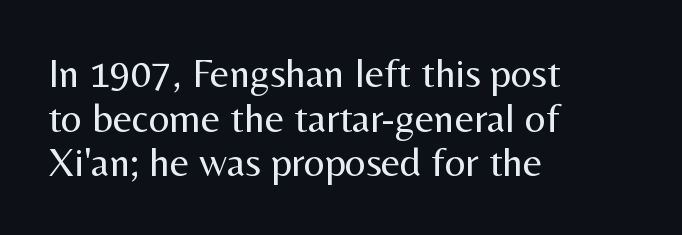
{"serif": "no", "italic": "no", "bold": "no", "weight": "regular", "width": "normal", "stroke_contrast": "medium", "x_height": "medium", "monospaced": "no", "underline": "no", "align": "left", "line_spacing": "tight", "line_spacing_ratio": 1.09, "letter_spacing": "normal", "letter_spacing_em": 0.0, "glyph_px": 41}
